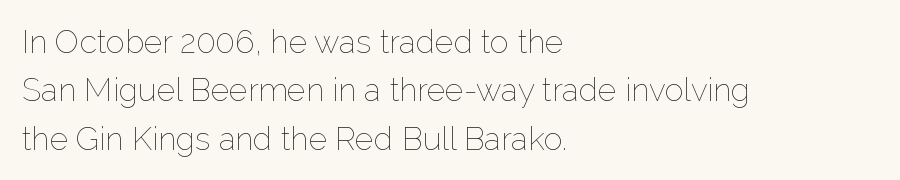
Q: Is the text bold? A: No.
Q: Is the text italic (slanted)? A: No, it is upright.
Q: Is the text underlined? A: No.
Q: How is the paragraph aligned? A: Left-aligned.
Q: Is the spacing between letters normal or unusually wide? A: Normal.
Q: Is the spacing between lines tight, normal or loose? A: Normal.
Q: Width (condensed, normal, or wide)? A: Normal.
Q: Stroke contrast? A: Low.
Q: x-height? A: Medium.
Q: Monospaced? A: No.
